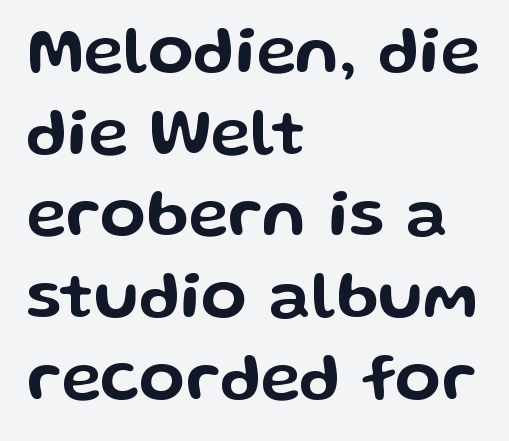
The image shows 67 px wide sans-serif type, upright; set left-aligned, line spacing 1.22x, normal letter spacing, not underlined; low stroke contrast and a medium x-height.
